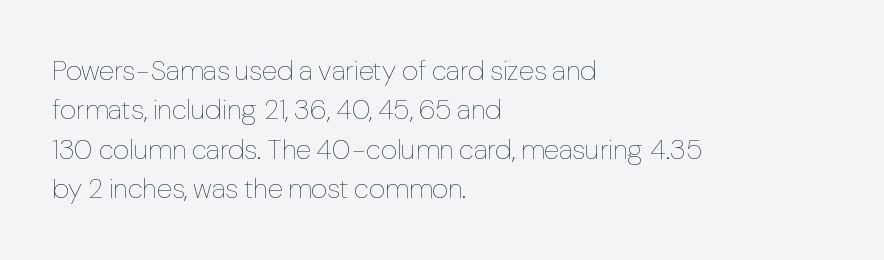
The typesetter chose a ragged-right arrangement here. Caption: face not bold, strokes unweighted. In terms of letterspacing, this is plain default setting. The type sits square on the baseline with zero lean. The space directly below the letters is spotless. Line spacing here is normal.
